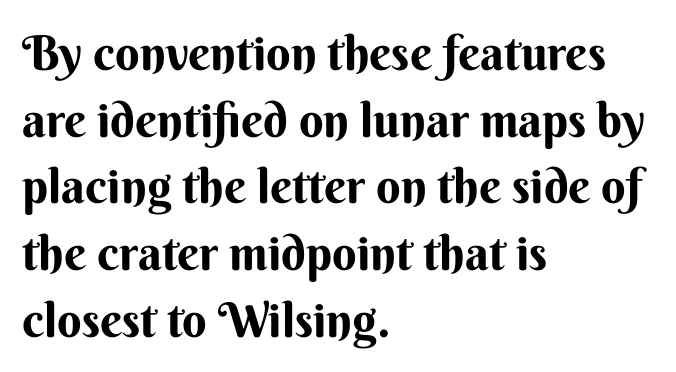
Ascenders rise straight up at ninety degrees. Grotesque or geometric, the face here clearly has no serifs. Do the characters align in a grid? No, the font is proportional. All the whitespace from short lines collects on the right. Only glyphs here, with clear space below each row. Glyph-to-glyph distance matches everyday printed text.
